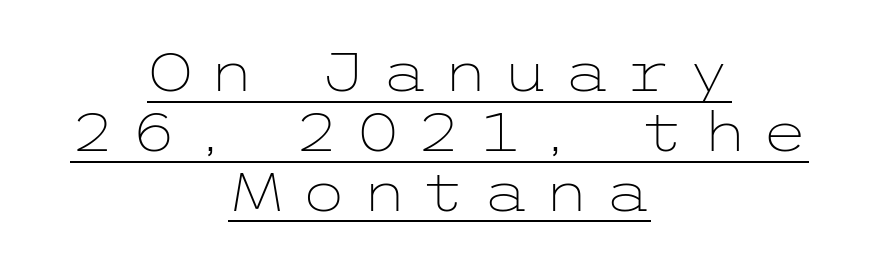
Q: Is the text bold? A: No.
Q: Is the text italic (slanted)? A: No, it is upright.
Q: Is the typeface a serif or a sans-serif typeface? A: Sans-serif.
Q: Is the text underlined? A: Yes.
Q: How is the paragraph aligned? A: Centered.
Q: Is the spacing between letters normal or unusually wide? A: Unusually wide.
Q: Is the spacing between lines tight, normal or loose? A: Tight.
Q: Width (condensed, normal, or wide)? A: Wide.
Q: Stroke contrast? A: Low.
Q: x-height? A: Medium.
